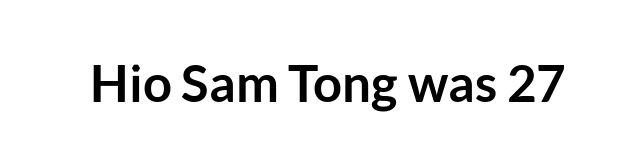
Anything drawn beneath the words? Only blank space. Note: no serifs on the glyphs. This is heavy type, rendered in bold. The letters advance in unequal steps, a hallmark of proportional type. Italic? Not at all — the glyphs are vertical.
